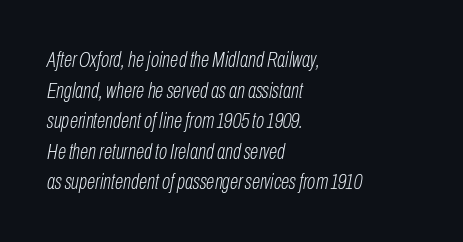
Q: Is the text bold? A: No.
Q: Is the text italic (slanted)? A: Yes, it leans right by about 10 degrees.
Q: Is the text underlined? A: No.
Q: How is the paragraph aligned? A: Left-aligned.
Q: Is the spacing between letters normal or unusually wide? A: Normal.
Q: Is the spacing between lines tight, normal or loose? A: Normal.
